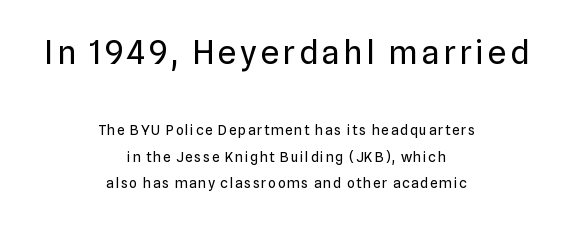
{"serif": "no", "italic": "no", "bold": "no", "weight": "regular", "width": "normal", "stroke_contrast": "low", "x_height": "medium", "monospaced": "no", "underline": "no", "align": "center", "line_spacing": "loose", "line_spacing_ratio": 1.9, "larger_block": "first", "size_ratio": 2.36, "glyph_px": 33}
